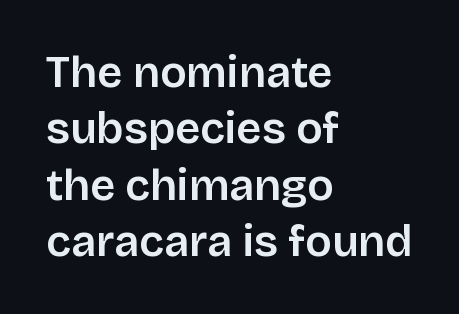
{"serif": "no", "italic": "no", "width": "normal", "stroke_contrast": "low", "x_height": "large", "monospaced": "no", "underline": "no", "align": "left", "line_spacing": "normal", "line_spacing_ratio": 1.28, "letter_spacing": "normal", "letter_spacing_em": 0.0, "glyph_px": 44}
